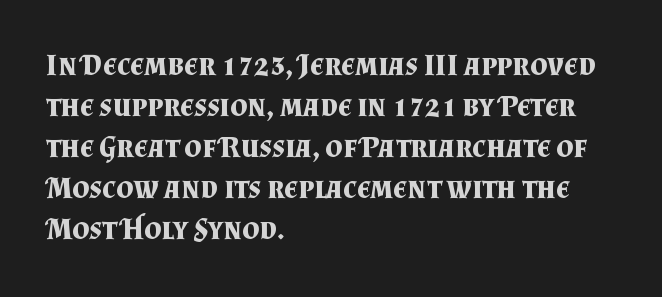
Ordinary non-slanted type is in use. Has an underline been added? It has not. Yep, those are serifs on the letters. Chunky letters — that's bold for sure. This rendering uses left alignment, leaving the right contour irregular. How are the letters spaced? Ordinarily, with no added tracking.
